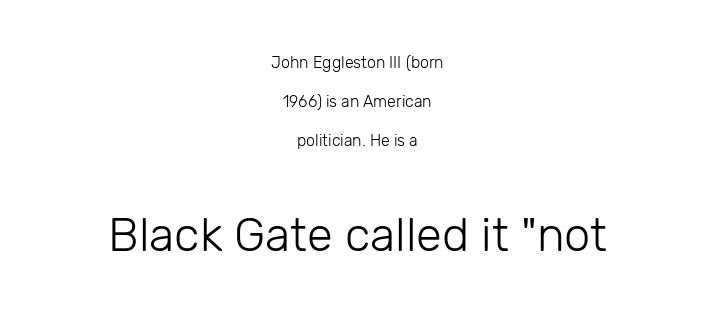
{"serif": "no", "italic": "no", "bold": "no", "weight": "light", "width": "normal", "stroke_contrast": "low", "x_height": "medium", "monospaced": "no", "underline": "no", "align": "center", "line_spacing": "loose", "line_spacing_ratio": 2.43, "letter_spacing": "normal", "letter_spacing_em": 0.0, "larger_block": "second", "size_ratio": 2.94, "glyph_px": 47}
